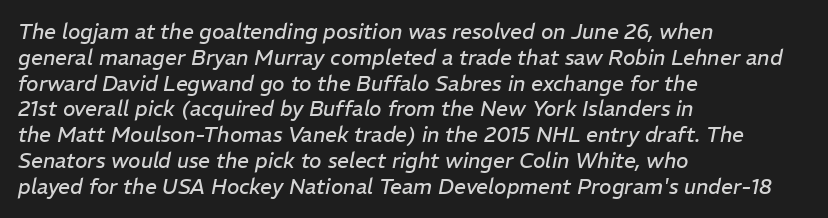
{"italic": "yes", "lean": "right", "slant_degrees": 11, "bold": "no", "underline": "no", "align": "left", "line_spacing_ratio": 1.23, "letter_spacing": "normal", "letter_spacing_em": 0.0, "glyph_px": 21}
